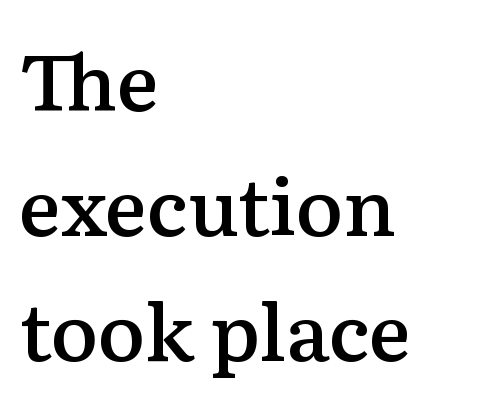
The space directly below the letters is spotless. Short note: letters normally spaced. It's the straight-up-and-down kind of type. You can tell from the footed stems that serif type was used.
